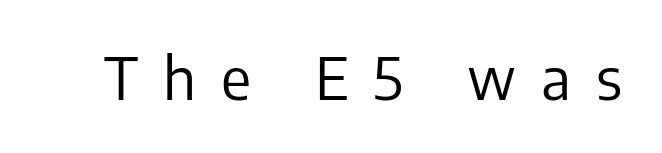
{"serif": "no", "italic": "no", "bold": "no", "weight": "regular", "width": "normal", "stroke_contrast": "low", "x_height": "medium", "monospaced": "no", "underline": "no", "letter_spacing": "wide", "letter_spacing_em": 0.43, "glyph_px": 58}
